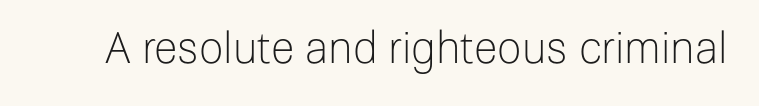
The image shows 43 px light sans-serif type, upright; set normal letter spacing, not underlined; low stroke contrast and a medium x-height.
